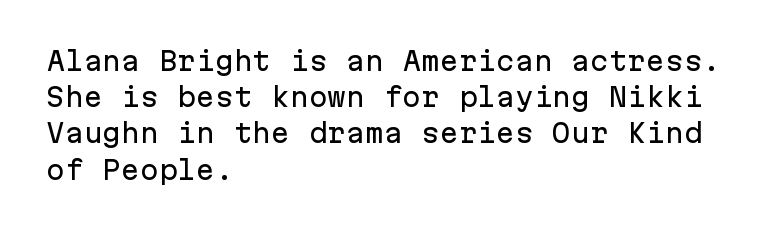
The image shows 25 px text type, upright; set left-aligned, normal line spacing (1.45x), normal letter spacing, not underlined.
